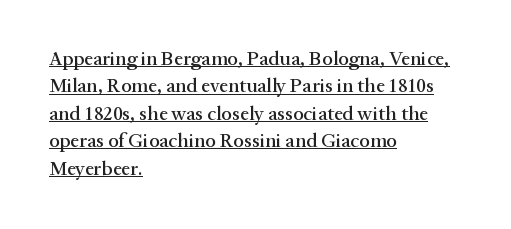
Q: Is the text italic (slanted)? A: No, it is upright.
Q: Is the text underlined? A: Yes.
Q: How is the paragraph aligned? A: Left-aligned.
Q: Is the spacing between letters normal or unusually wide? A: Normal.
Q: Is the spacing between lines tight, normal or loose? A: Normal.
